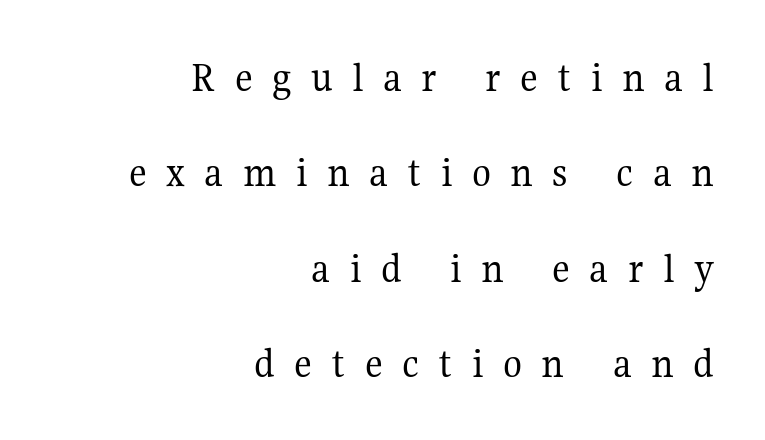
The image shows 44 px regular-weight serif type, upright; set right-aligned, loose line spacing (2.17x), unusually wide letter spacing (+0.44 em), not underlined; medium stroke contrast and a medium x-height.
